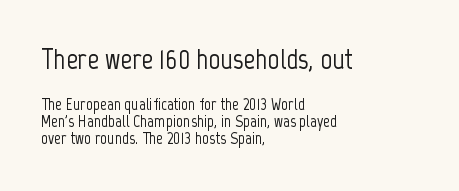
{"serif": "no", "italic": "no", "width": "condensed", "stroke_contrast": "low", "x_height": "medium", "monospaced": "no", "underline": "no", "align": "left", "line_spacing": "tight", "line_spacing_ratio": 1.0, "letter_spacing": "normal", "letter_spacing_em": 0.0, "larger_block": "first", "size_ratio": 1.71, "glyph_px": 29}
